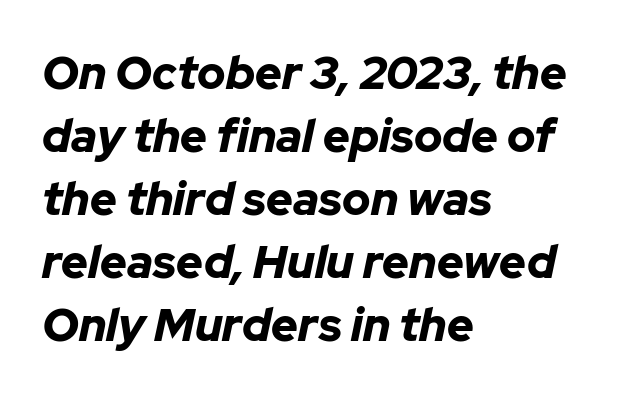
Q: Is the text bold? A: Yes.
Q: Is the text italic (slanted)? A: Yes, it leans right by about 12 degrees.
Q: Is the text underlined? A: No.
Q: How is the paragraph aligned? A: Left-aligned.
Q: Is the spacing between letters normal or unusually wide? A: Normal.
Q: Is the spacing between lines tight, normal or loose? A: Normal.
Q: Width (condensed, normal, or wide)? A: Normal.
Q: Stroke contrast? A: Low.
Q: x-height? A: Medium.
Q: Monospaced? A: No.
